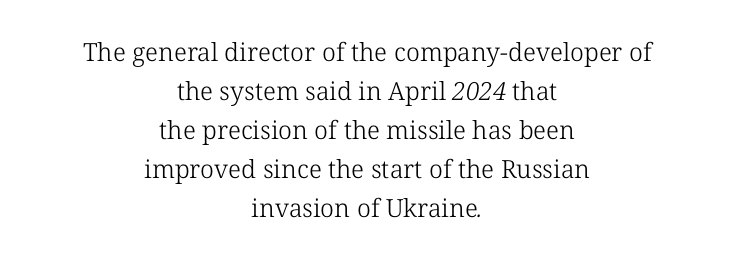
{"bold": "no", "underline": "no", "align": "center", "line_spacing": "normal", "line_spacing_ratio": 1.56, "letter_spacing": "normal", "letter_spacing_em": 0.0, "glyph_px": 25}
